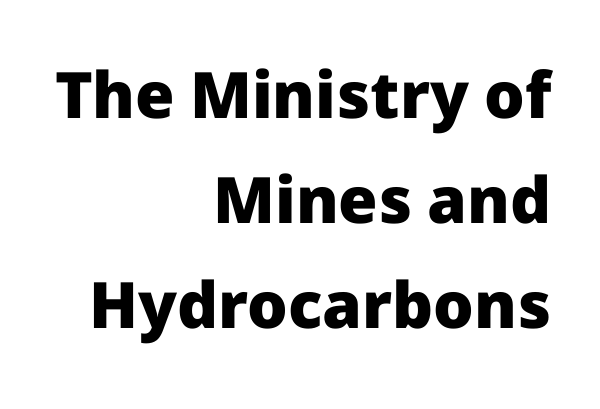
Caption: standard tracking, unaltered. Notice how descenders clear the ascenders below comfortably — that's standard leading. Compared with a flush-left layout, this one pins lines to the opposite, right side. Think of a printed novel: that variable character pitch is what you see here. Typesetter's note: full bold, strokes at maximum text heaviness. Decoration check: the copy has no underline.
